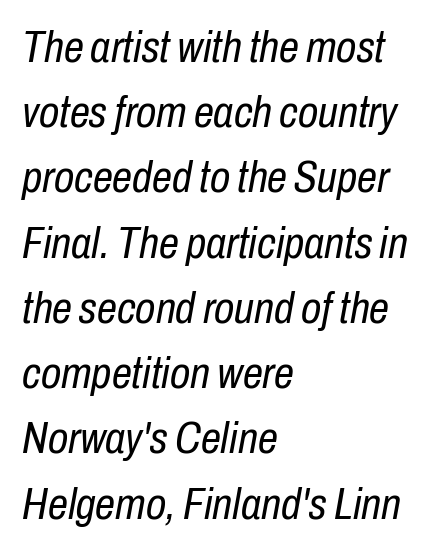
Q: Is the text bold? A: No.
Q: Is the text italic (slanted)? A: Yes, it leans right by about 10 degrees.
Q: Is the text underlined? A: No.
Q: How is the paragraph aligned? A: Left-aligned.
Q: Is the spacing between letters normal or unusually wide? A: Normal.
Q: Is the spacing between lines tight, normal or loose? A: Normal.
Q: Width (condensed, normal, or wide)? A: Condensed.
Q: Stroke contrast? A: Low.
Q: x-height? A: Medium.
Q: Monospaced? A: No.
